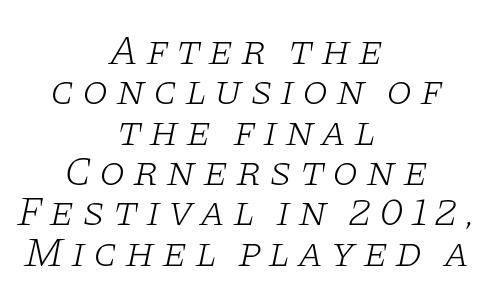
Q: Is the text bold? A: No.
Q: Is the text italic (slanted)? A: Yes, it leans right by about 11 degrees.
Q: Is the typeface a serif or a sans-serif typeface? A: Serif.
Q: Is the text underlined? A: No.
Q: How is the paragraph aligned? A: Centered.
Q: Is the spacing between lines tight, normal or loose? A: Tight.
Q: Width (condensed, normal, or wide)? A: Wide.
Q: Stroke contrast? A: Low.
Q: x-height? A: Large.
Q: Monospaced? A: No.
